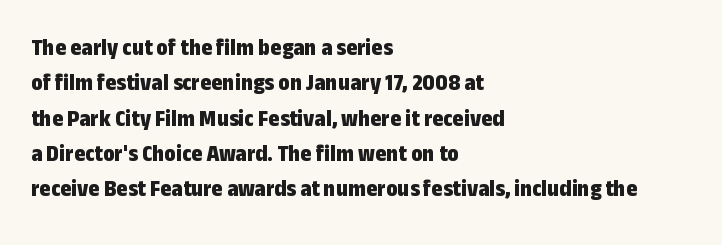
The image shows 24 px bold type, upright; set left-aligned, normal line spacing (1.47x), normal letter spacing, not underlined.
